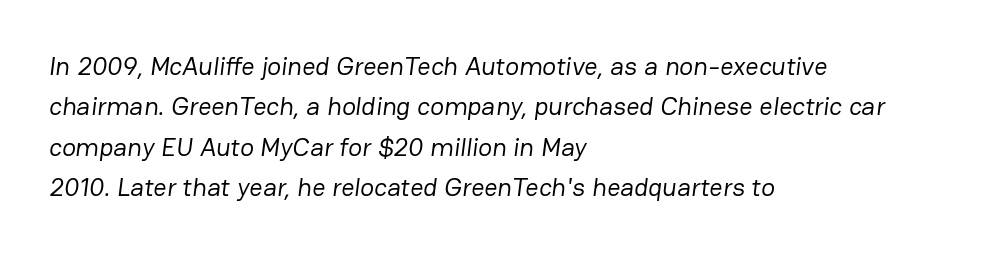
Beneath every word, the page is bare. Notice how descenders clear the ascenders below comfortably — that's standard leading. Reading down the block, your eye returns to a fixed left position each line. Think standard paragraph weight, or any step lighter than that. The tracking reads as untouched default to a designer's eye.
